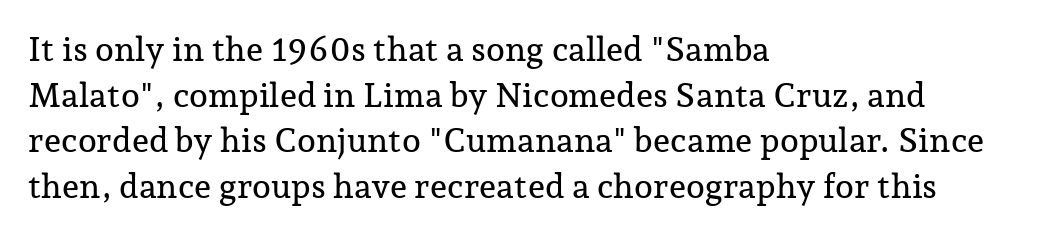
The image shows 34 px serif type, upright; set left-aligned, normal line spacing (1.34x), normal letter spacing, not underlined; low stroke contrast and a medium x-height.
